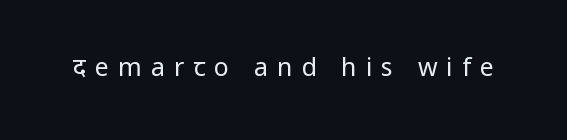
{"italic": "no", "bold": "no", "underline": "no", "letter_spacing": "wide", "letter_spacing_em": 0.36, "glyph_px": 25}
